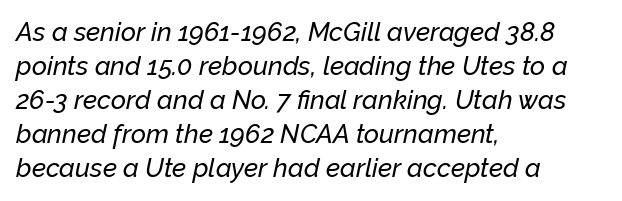
The image shows 26 px text type, italic (leaning right); set left-aligned, normal line spacing (1.31x), normal letter spacing, not underlined.
